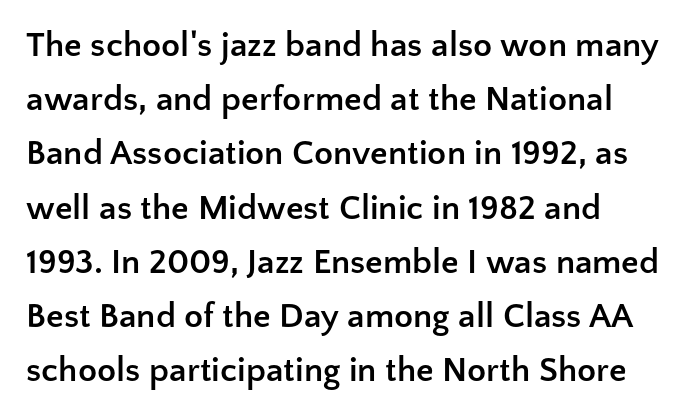
Q: Is the text bold? A: Yes.
Q: Is the text italic (slanted)? A: No, it is upright.
Q: Is the typeface a serif or a sans-serif typeface? A: Sans-serif.
Q: Is the text underlined? A: No.
Q: How is the paragraph aligned? A: Left-aligned.
Q: Is the spacing between letters normal or unusually wide? A: Normal.
Q: Is the spacing between lines tight, normal or loose? A: Normal.
Q: Width (condensed, normal, or wide)? A: Normal.
Q: Stroke contrast? A: Low.
Q: x-height? A: Medium.
Q: Monospaced? A: No.
